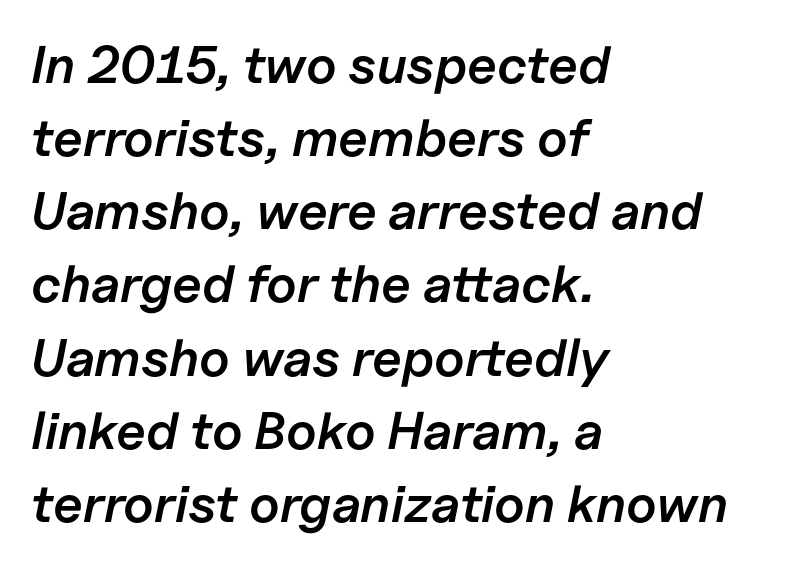
Compared with typical body copy, the letter spacing here is the same. Does the weight exceed regular? Yes, but only to semibold. Here the designer chose a conventional face with non-uniform glyph widths. Leftover space on each line is placed entirely after the last word. In terms of leading, this rendering sits right in the middle. A bare baseline throughout the passage.
